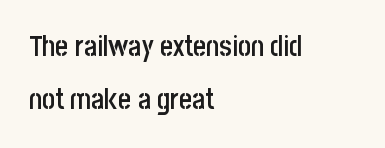
Strokes here are thickened, but only to semibold level. Varying glyph widths throughout — classic text-font behaviour. Does extra space separate the letters? No, they use regular spacing. In terms of letterform style, serifs are entirely absent. Posture: vertical.
